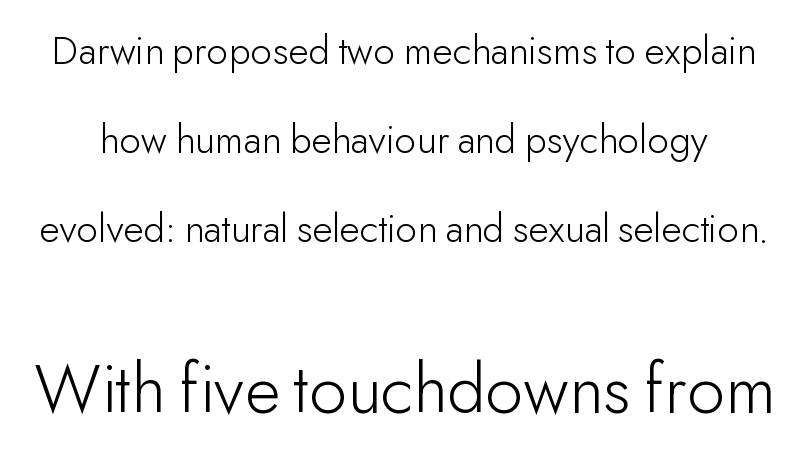
Is the type heavy? It reads as light-to-regular instead. The lettering stays uniformly vertical, giving the passage a roman look. Serifs: no, the terminals of the letterforms are clean. The face used here is proportionally spaced, like ordinary book or web type. Loosely led — the rows are spread out.
